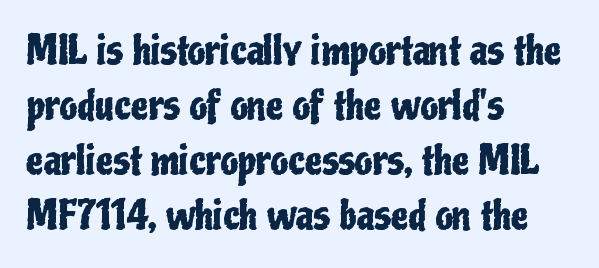
{"serif": "no", "italic": "no", "width": "condensed", "stroke_contrast": "low", "x_height": "medium", "monospaced": "no", "underline": "no", "align": "left", "line_spacing": "normal", "line_spacing_ratio": 1.41, "letter_spacing": "normal", "letter_spacing_em": 0.0, "glyph_px": 39}
